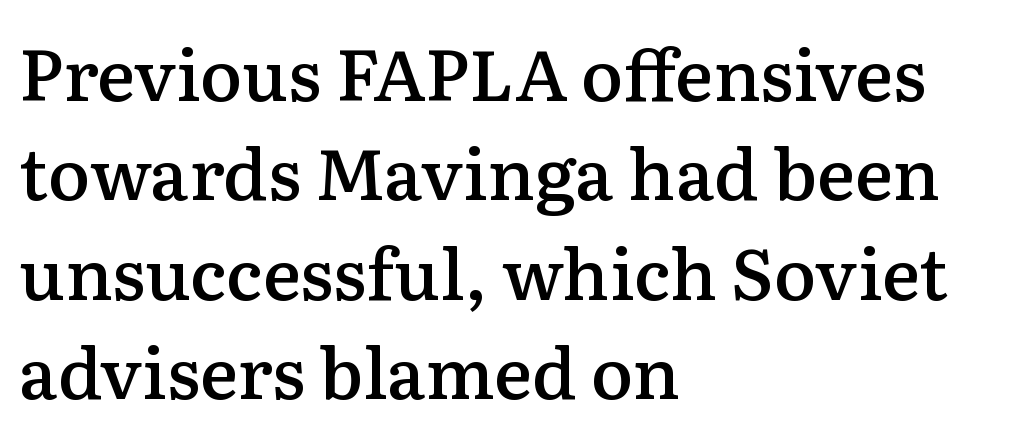
The baseline area is clear. Posture: straight, roman, zero tilt. Is the block centered? No — it sits flush against the left margin. The passage shown is typed in a proportional face where columns would drift.
